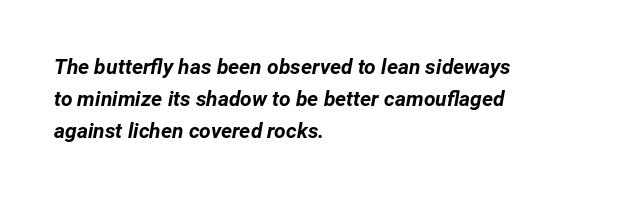
{"italic": "yes", "lean": "right", "slant_degrees": 12, "bold": "yes", "underline": "no", "align": "left", "line_spacing": "normal", "line_spacing_ratio": 1.52, "letter_spacing": "normal", "letter_spacing_em": 0.0, "glyph_px": 21}
